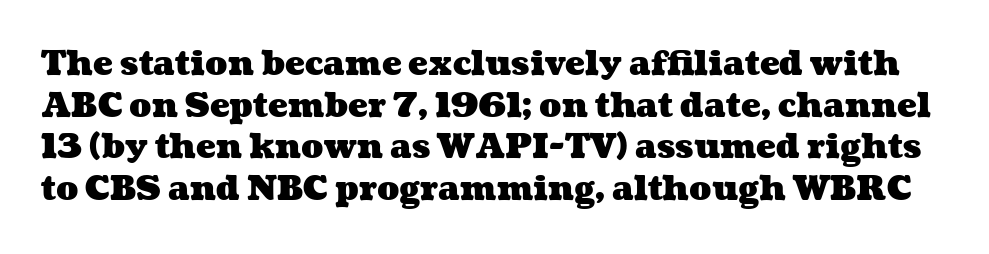
The glyphs are unaccompanied by any horizontal stroke below them. Does the leading feel generous? No, just average. Varying glyph widths throughout — classic text-font behaviour. These words are printed bold, with thick strokes throughout. The gaps between neighbouring characters are ordinary and unremarkable.
